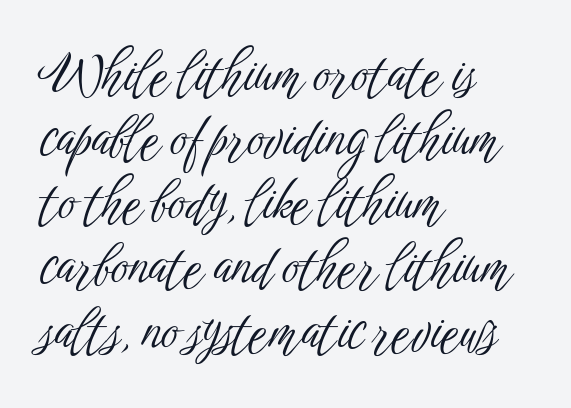
The image shows 53 px light, condensed sans-serif type; set left-aligned, line spacing 1.21x, normal letter spacing, not underlined; low stroke contrast and a medium x-height.
